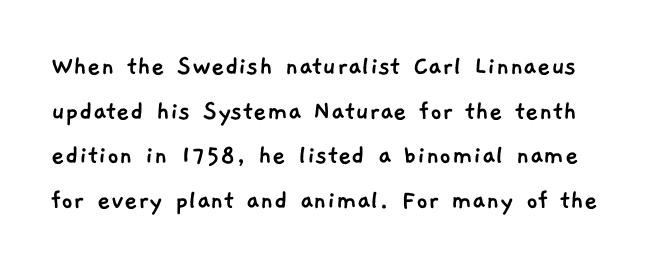
{"serif": "no", "width": "normal", "stroke_contrast": "low", "x_height": "medium", "monospaced": "no", "underline": "no", "line_spacing": "normal", "line_spacing_ratio": 1.54, "letter_spacing": "normal", "letter_spacing_em": 0.0, "glyph_px": 29}
